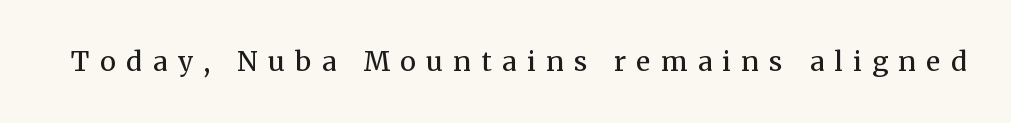
{"italic": "no", "bold": "no", "underline": "no", "letter_spacing": "wide", "letter_spacing_em": 0.38, "glyph_px": 27}
